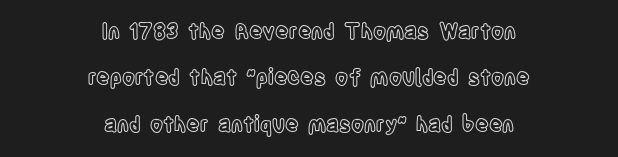
{"italic": "no", "underline": "no", "align": "center", "line_spacing": "loose", "line_spacing_ratio": 2.21, "letter_spacing": "normal", "letter_spacing_em": 0.0, "glyph_px": 21}
